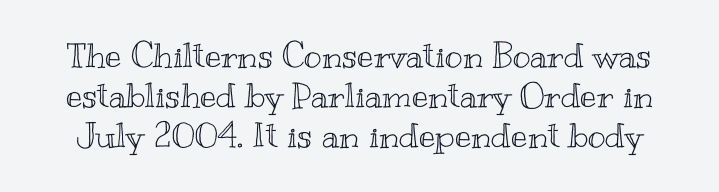
Q: Is the text italic (slanted)? A: No, it is upright.
Q: Is the text underlined? A: No.
Q: Is the spacing between letters normal or unusually wide? A: Normal.
Q: Width (condensed, normal, or wide)? A: Wide.
Q: x-height? A: Small.
Q: Monospaced? A: No.
